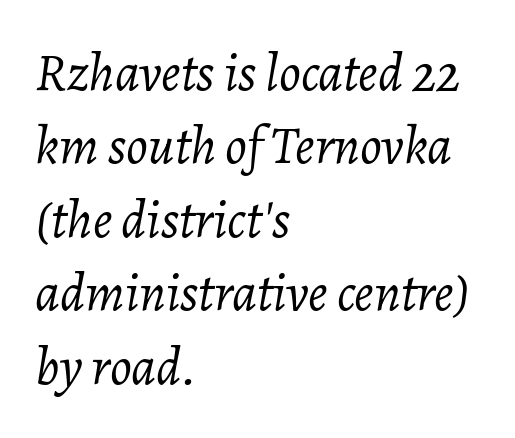
The image shows 54 px light type, italic (leaning right); set left-aligned, normal line spacing (1.36x), normal letter spacing, not underlined; low stroke contrast and a medium x-height.
